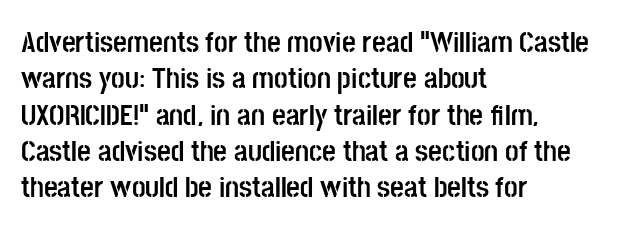
{"serif": "no", "italic": "no", "bold": "yes", "weight": "semibold", "width": "condensed", "stroke_contrast": "low", "x_height": "large", "monospaced": "no", "underline": "no", "align": "left", "line_spacing_ratio": 1.21, "letter_spacing": "normal", "letter_spacing_em": 0.0, "glyph_px": 30}
